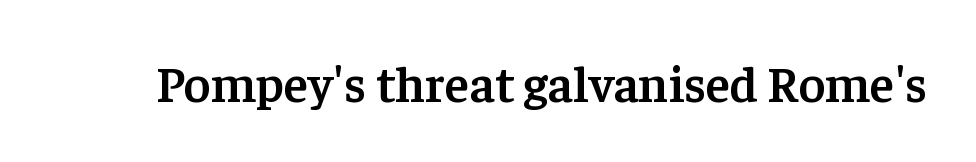
{"serif": "yes", "italic": "no", "bold": "semi", "weight": "semibold", "width": "normal", "stroke_contrast": "low", "x_height": "medium", "monospaced": "no", "underline": "no", "letter_spacing": "normal", "letter_spacing_em": 0.0, "glyph_px": 51}
